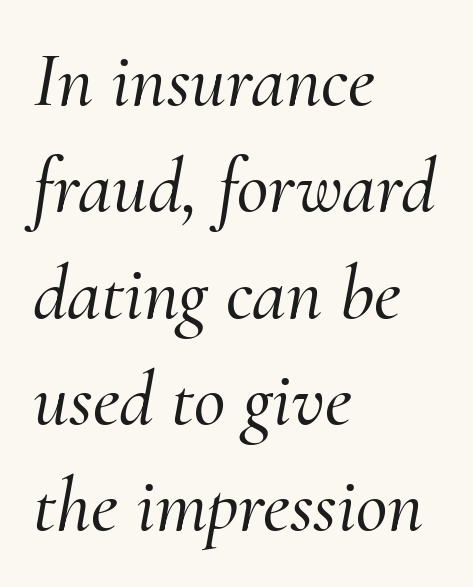
Stroke terminals: seriffed. The specimen omits any rule beneath the text block's lines. Varying glyph widths throughout — classic text-font behaviour. These lines stack with their left ends in a neat column. Letter spacing: default. Evenly set lines give the paragraph a standard silhouette.
